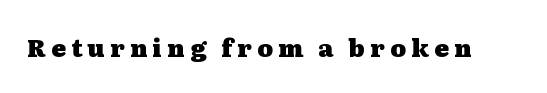
Q: Is the text bold? A: Yes.
Q: Is the text italic (slanted)? A: No, it is upright.
Q: Is the text underlined? A: No.
Q: Is the spacing between letters normal or unusually wide? A: Unusually wide.
